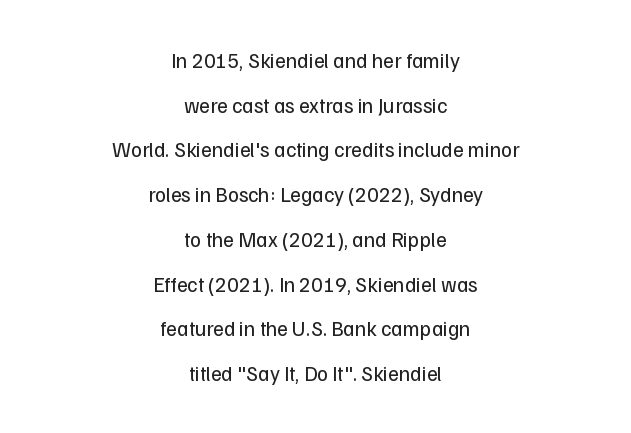
{"italic": "no", "bold": "no", "underline": "no", "align": "center", "line_spacing": "loose", "line_spacing_ratio": 2.13, "letter_spacing": "normal", "letter_spacing_em": 0.0, "glyph_px": 21}
